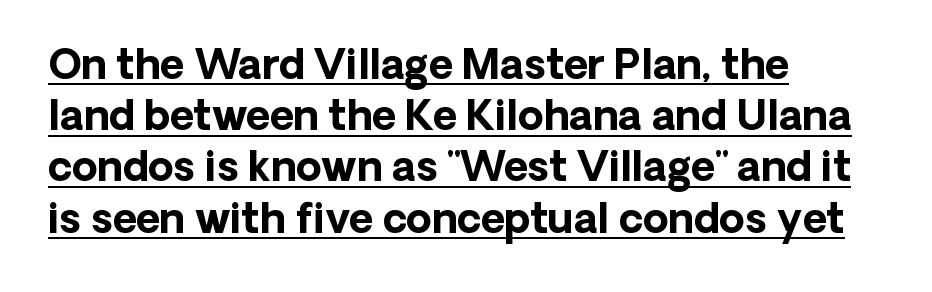
Q: Is the text bold? A: Yes.
Q: Is the text italic (slanted)? A: No, it is upright.
Q: Is the typeface a serif or a sans-serif typeface? A: Sans-serif.
Q: Is the text underlined? A: Yes.
Q: How is the paragraph aligned? A: Left-aligned.
Q: Is the spacing between letters normal or unusually wide? A: Normal.
Q: Is the spacing between lines tight, normal or loose? A: Normal.
Q: Width (condensed, normal, or wide)? A: Normal.
Q: Stroke contrast? A: Low.
Q: x-height? A: Medium.
Q: Monospaced? A: No.
